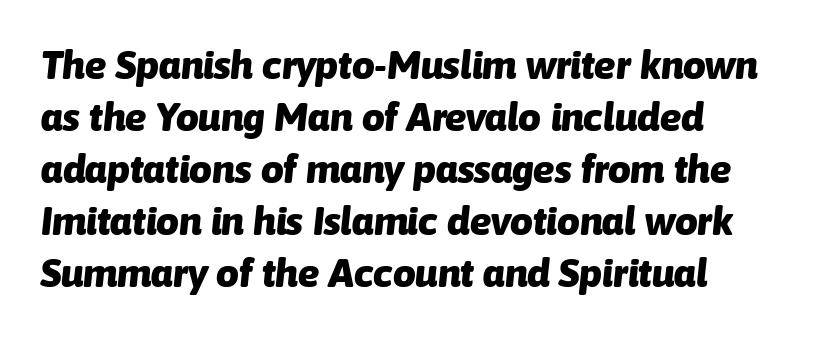
Q: Is the text bold? A: Yes.
Q: Is the text italic (slanted)? A: Yes, it leans right by about 6 degrees.
Q: Is the text underlined? A: No.
Q: How is the paragraph aligned? A: Left-aligned.
Q: Is the spacing between letters normal or unusually wide? A: Normal.
Q: Is the spacing between lines tight, normal or loose? A: Normal.
Q: Width (condensed, normal, or wide)? A: Normal.
Q: Stroke contrast? A: Low.
Q: x-height? A: Medium.
Q: Monospaced? A: No.
